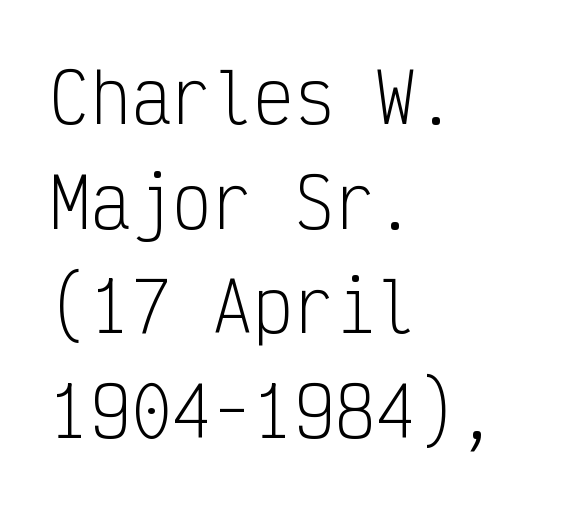
Tracking value appears to be zero — textbook default spacing. Horizontally, the lines are justified to the leading edge only. Every stem runs plumb, perpendicular to the baseline. Note: no serifs on the glyphs. Students, observe: this is what conventionally led text looks like. The baseline area is clear.
